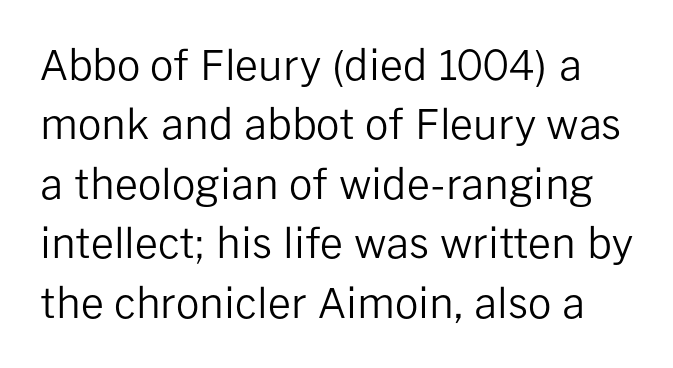
The image shows 41 px regular-weight sans-serif type, upright; set normal line spacing (1.45x), normal letter spacing, not underlined; low stroke contrast and a medium x-height.
